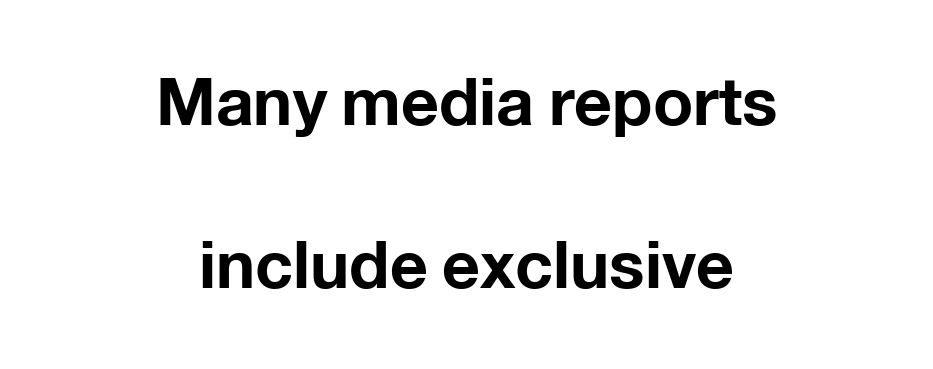
The image shows 66 px bold sans-serif type, upright; set centered, loose line spacing (2.47x), normal letter spacing, not underlined; low stroke contrast and a medium x-height.
